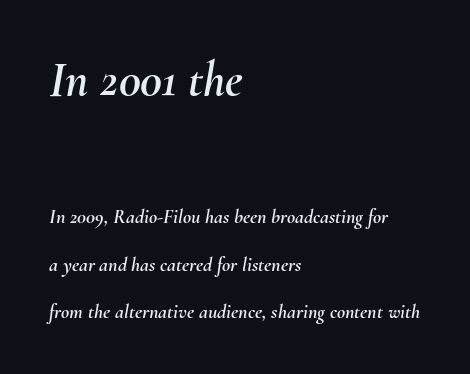
The rendering applies a slant to the glyphs. Line starts are locked; line ends wander. A typesetter would call this leading open, well beyond the default. Bigger letters appear in the top chunk; the bottom chunk is reduced. Glyph-to-glyph distance matches everyday printed text. Here the designer chose a conventional face with non-uniform glyph widths.
